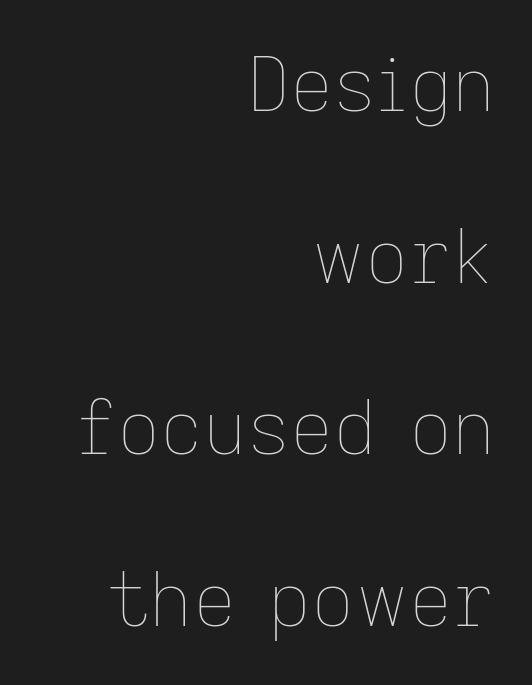
You could not count columns in this text — the font is proportionally spaced. Caption: face not bold, strokes unweighted. The lines are quadded right. Default kerning and tracking; the words read as compact shapes.
